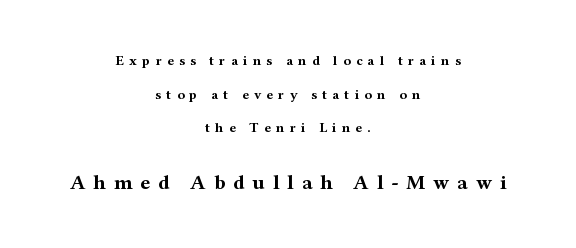
The image shows 21 px bold type, upright; set centered, loose line spacing (2.41x), unusually wide letter spacing (+0.37 em), not underlined; the second (bottom) block is 1.5x larger.
